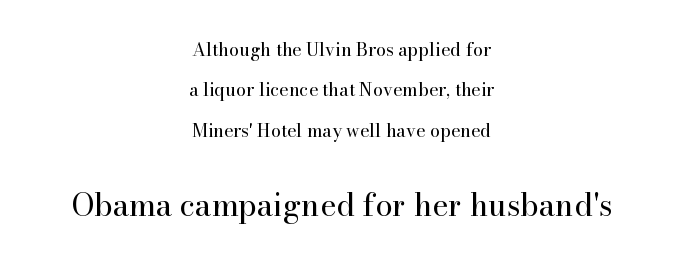
The image shows 31 px regular-weight serif type, upright; set centered, loose line spacing (2.24x), normal letter spacing, not underlined; the second (bottom) block is 1.72x larger; high stroke contrast and a small x-height.
